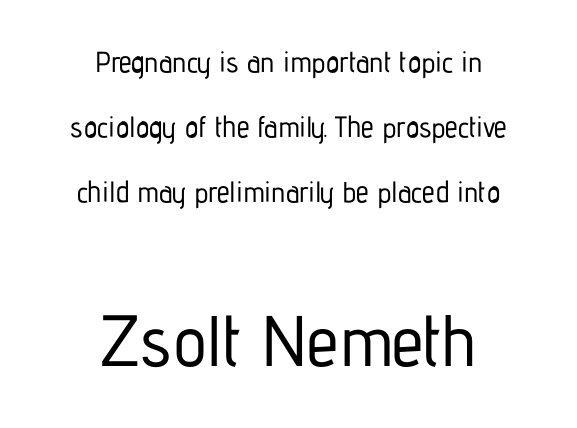
Leftover space on each line is divided equally before and after the words. Descender tails drop into unmarked territory. Note: smaller setting up top, larger setting below. You could call the tracking neutral — neither tight nor loose. This is roman type, the default non-slanted kind.
